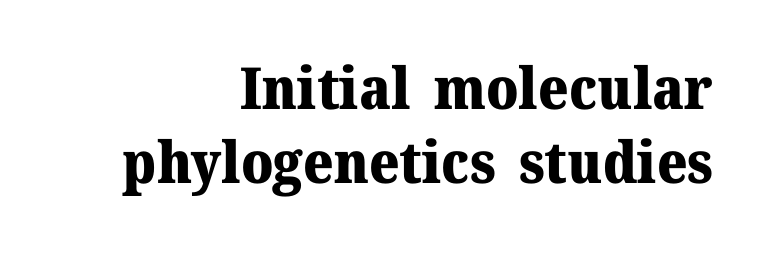
Q: Is the text bold? A: Yes.
Q: Is the text italic (slanted)? A: No, it is upright.
Q: Is the typeface a serif or a sans-serif typeface? A: Serif.
Q: Is the text underlined? A: No.
Q: How is the paragraph aligned? A: Right-aligned.
Q: Is the spacing between letters normal or unusually wide? A: Normal.
Q: Is the spacing between lines tight, normal or loose? A: Normal.
Q: Width (condensed, normal, or wide)? A: Normal.
Q: Stroke contrast? A: Medium.
Q: x-height? A: Medium.
Q: Monospaced? A: No.
